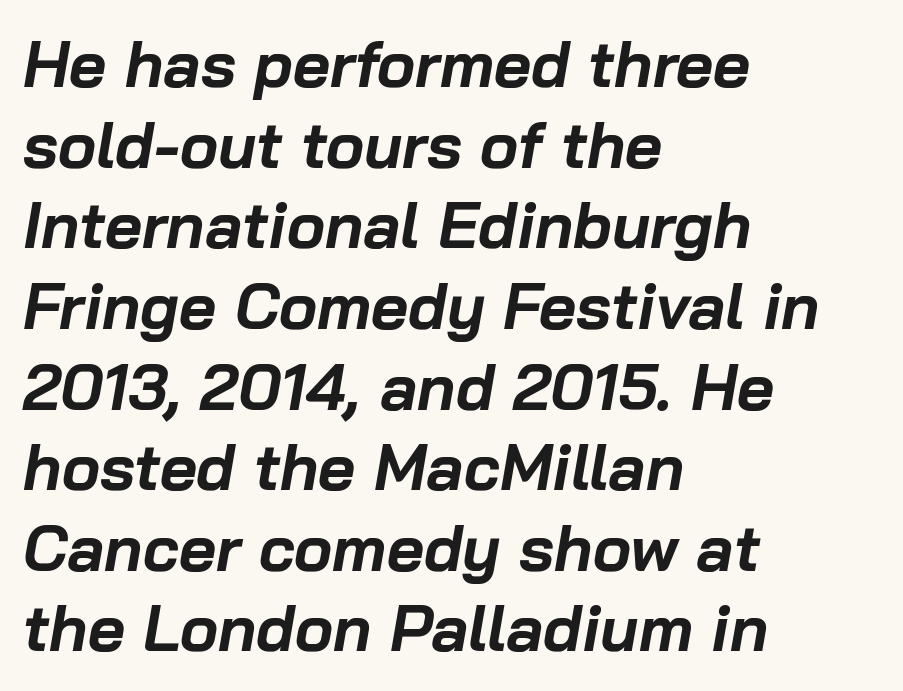
{"italic": "yes", "lean": "right", "slant_degrees": 10, "bold": "yes", "weight": "bold", "width": "normal", "stroke_contrast": "low", "x_height": "medium", "monospaced": "no", "underline": "no", "align": "left", "line_spacing": "normal", "line_spacing_ratio": 1.26, "letter_spacing": "normal", "letter_spacing_em": 0.0, "glyph_px": 64}
